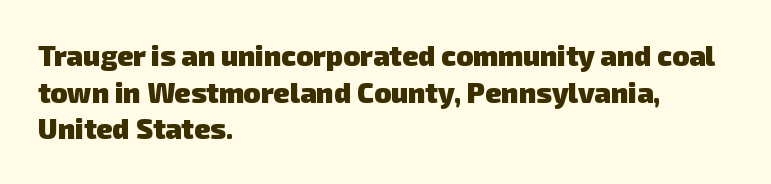
The image shows 28 px heavy sans-serif type; set left-aligned, normal line spacing (1.31x), normal letter spacing, not underlined; low stroke contrast and a medium x-height.
